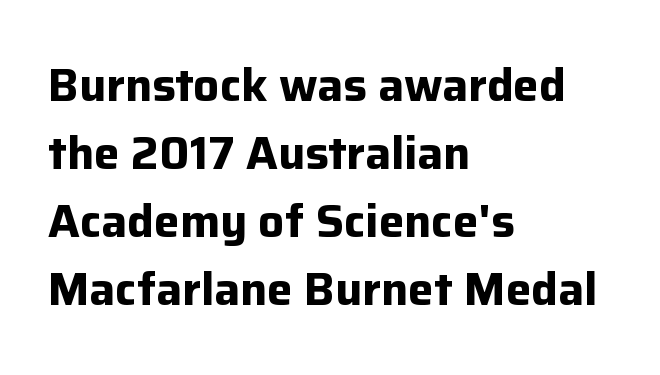
The image shows 46 px bold sans-serif type, upright; set left-aligned, normal line spacing (1.48x), normal letter spacing, not underlined; low stroke contrast and a medium x-height.
